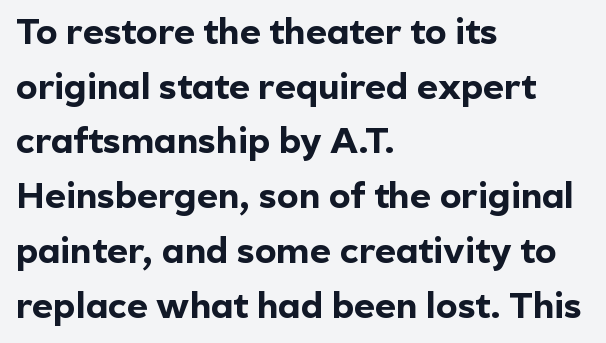
You could call the tracking neutral — neither tight nor loose. Regarding leading, the lines here are spaced in the standard way. When letters stand straight like this, we call the style roman or upright. Notice how thick the strokes are: this is what a full bold looks like. This sample has the flowing, uneven cadence of proportional lettering.
